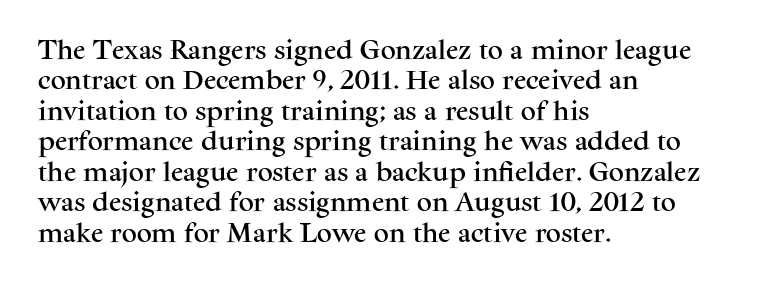
{"italic": "no", "underline": "no", "align": "left", "line_spacing": "normal", "line_spacing_ratio": 1.45, "letter_spacing": "normal", "letter_spacing_em": 0.0, "glyph_px": 21}
